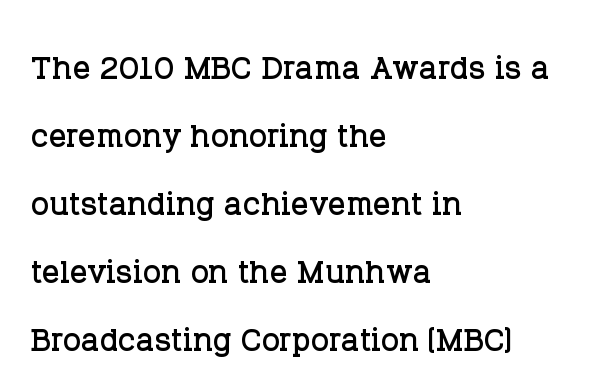
{"serif": "yes", "italic": "no", "width": "normal", "stroke_contrast": "low", "x_height": "large", "monospaced": "no", "underline": "no", "align": "left", "line_spacing": "normal", "line_spacing_ratio": 1.58, "letter_spacing": "normal", "letter_spacing_em": 0.0, "glyph_px": 43}
